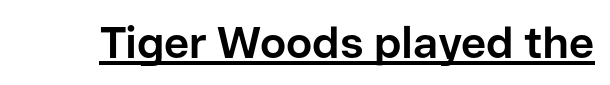
{"serif": "no", "italic": "no", "bold": "yes", "weight": "bold", "width": "normal", "stroke_contrast": "low", "x_height": "medium", "monospaced": "no", "underline": "yes", "letter_spacing": "normal", "letter_spacing_em": 0.0, "glyph_px": 44}
